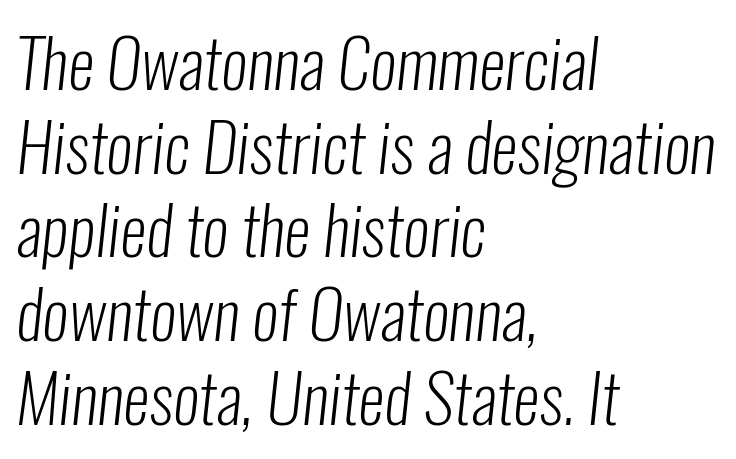
{"serif": "no", "bold": "no", "weight": "light", "width": "condensed", "stroke_contrast": "low", "x_height": "medium", "monospaced": "no", "underline": "no", "align": "left", "line_spacing": "normal", "line_spacing_ratio": 1.25, "letter_spacing": "normal", "letter_spacing_em": 0.0, "glyph_px": 67}
